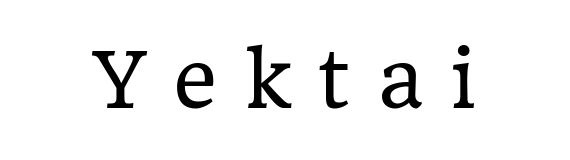
The image shows 76 px regular-weight serif type, upright; set unusually wide letter spacing (+0.37 em), not underlined; low stroke contrast and a medium x-height.
